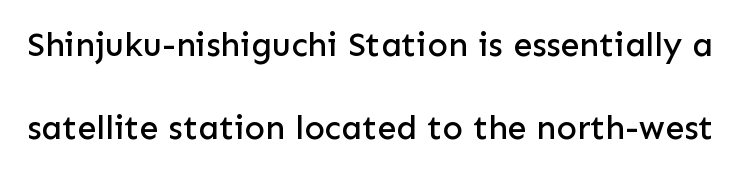
The image shows 34 px sans-serif type, upright; set loose line spacing (2.45x), normal letter spacing, not underlined; low stroke contrast and a medium x-height.
